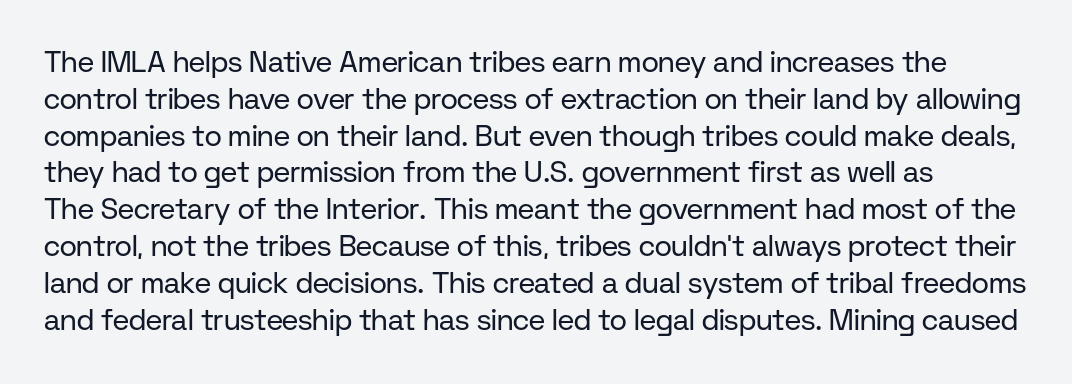
The image shows 29 px regular-weight sans-serif type, upright; set normal line spacing (1.27x), normal letter spacing, not underlined; low stroke contrast and a medium x-height.
